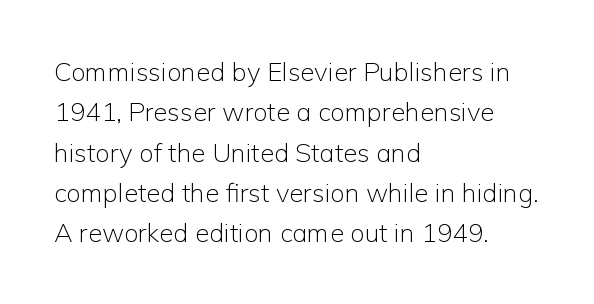
Q: Is the text bold? A: No.
Q: Is the text italic (slanted)? A: No, it is upright.
Q: Is the text underlined? A: No.
Q: How is the paragraph aligned? A: Left-aligned.
Q: Is the spacing between letters normal or unusually wide? A: Normal.
Q: Is the spacing between lines tight, normal or loose? A: Normal.
